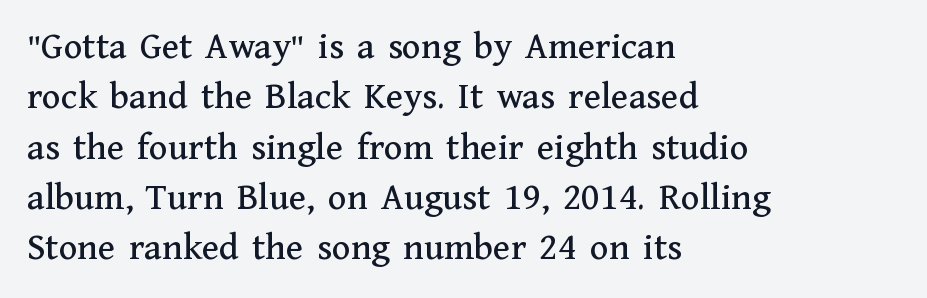
The image shows 39 px serif type, upright; set left-aligned, normal line spacing (1.29x), normal letter spacing, not underlined; medium stroke contrast and a medium x-height.
